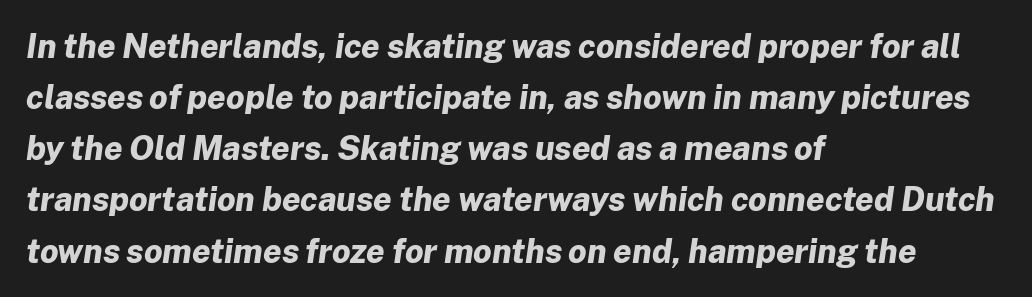
Q: Is the text bold? A: Yes.
Q: Is the text italic (slanted)? A: Yes, it leans right by about 8 degrees.
Q: Is the text underlined? A: No.
Q: How is the paragraph aligned? A: Left-aligned.
Q: Is the spacing between letters normal or unusually wide? A: Normal.
Q: Is the spacing between lines tight, normal or loose? A: Normal.
Q: Width (condensed, normal, or wide)? A: Normal.
Q: Stroke contrast? A: Low.
Q: x-height? A: Medium.
Q: Monospaced? A: No.
